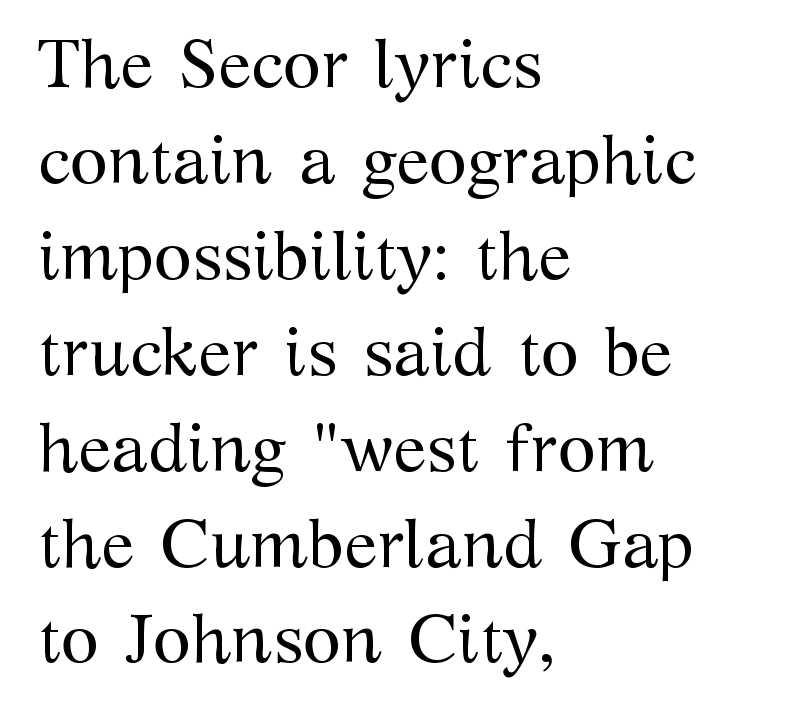
Q: Is the text bold? A: No.
Q: Is the text italic (slanted)? A: No, it is upright.
Q: Is the typeface a serif or a sans-serif typeface? A: Serif.
Q: Is the text underlined? A: No.
Q: How is the paragraph aligned? A: Left-aligned.
Q: Is the spacing between letters normal or unusually wide? A: Normal.
Q: Is the spacing between lines tight, normal or loose? A: Normal.
Q: Width (condensed, normal, or wide)? A: Normal.
Q: Stroke contrast? A: Medium.
Q: x-height? A: Medium.
Q: Monospaced? A: No.
